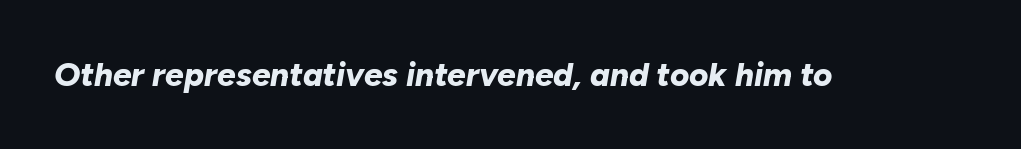
{"italic": "yes", "lean": "right", "slant_degrees": 10, "bold": "yes", "weight": "bold", "width": "normal", "stroke_contrast": "low", "x_height": "medium", "monospaced": "no", "underline": "no", "letter_spacing": "normal", "letter_spacing_em": 0.0, "glyph_px": 33}
